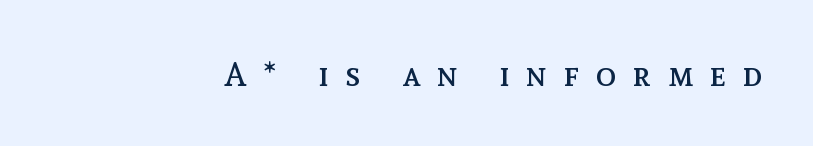
Note the varied advance widths — an 'i' is clearly narrower than an 'm'. Someone cranked the tracking dial way up on this one. Beneath every word, the page is bare. Tall strokes in this sample are plumb rather than angled. Is this a heavy cut? Hardly; it is regular or lighter.
